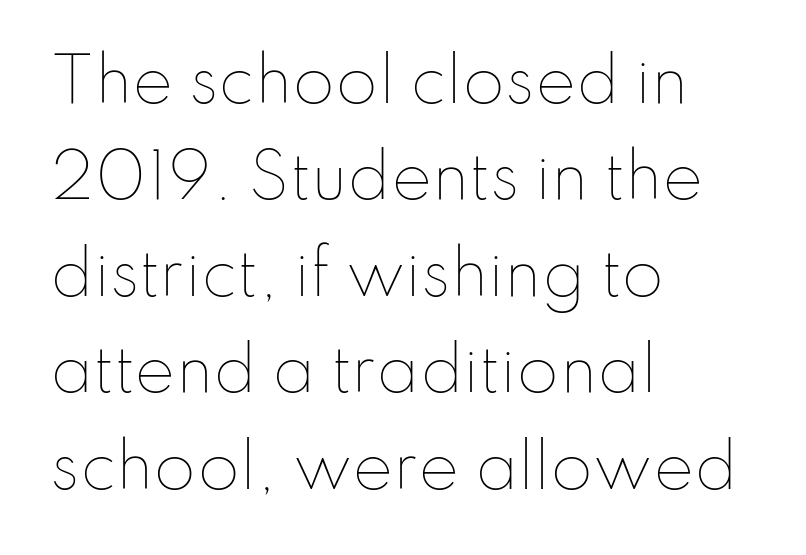
Q: Is the text bold? A: No.
Q: Is the text italic (slanted)? A: No, it is upright.
Q: Is the text underlined? A: No.
Q: How is the paragraph aligned? A: Left-aligned.
Q: Is the spacing between letters normal or unusually wide? A: Normal.
Q: Is the spacing between lines tight, normal or loose? A: Normal.
Q: Width (condensed, normal, or wide)? A: Normal.
Q: Stroke contrast? A: Low.
Q: x-height? A: Small.
Q: Monospaced? A: No.
